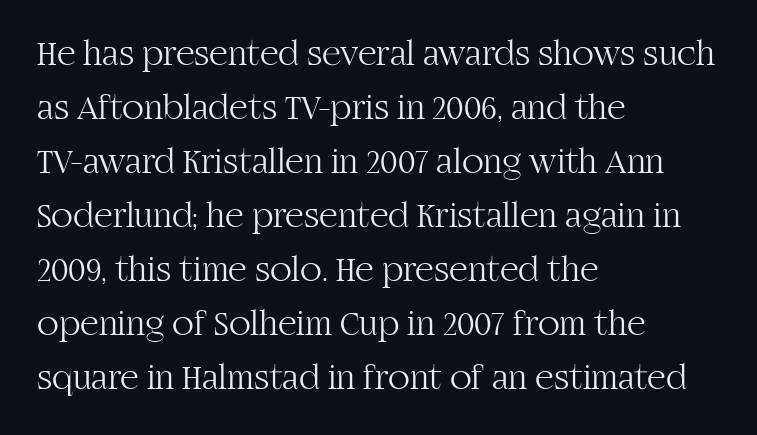
Q: Is the text bold? A: No.
Q: Is the text italic (slanted)? A: No, it is upright.
Q: Is the typeface a serif or a sans-serif typeface? A: Serif.
Q: Is the text underlined? A: No.
Q: How is the paragraph aligned? A: Left-aligned.
Q: Is the spacing between letters normal or unusually wide? A: Normal.
Q: Is the spacing between lines tight, normal or loose? A: Normal.
Q: Width (condensed, normal, or wide)? A: Normal.
Q: Stroke contrast? A: High.
Q: x-height? A: Large.
Q: Monospaced? A: No.
